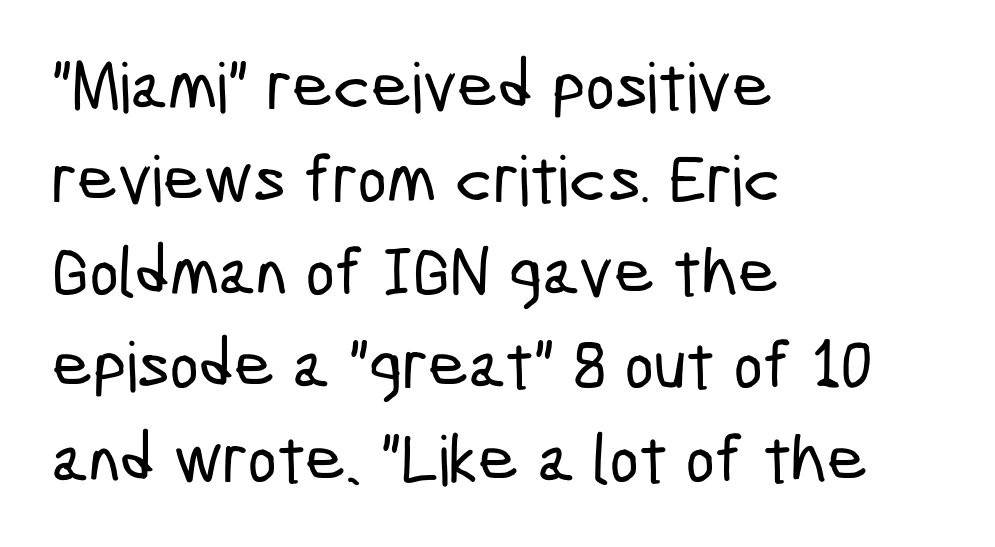
Q: Is the typeface a serif or a sans-serif typeface? A: Sans-serif.
Q: Is the text underlined? A: No.
Q: How is the paragraph aligned? A: Left-aligned.
Q: Is the spacing between letters normal or unusually wide? A: Normal.
Q: Is the spacing between lines tight, normal or loose? A: Normal.
Q: Width (condensed, normal, or wide)? A: Condensed.
Q: Stroke contrast? A: Low.
Q: x-height? A: Medium.
Q: Monospaced? A: No.
